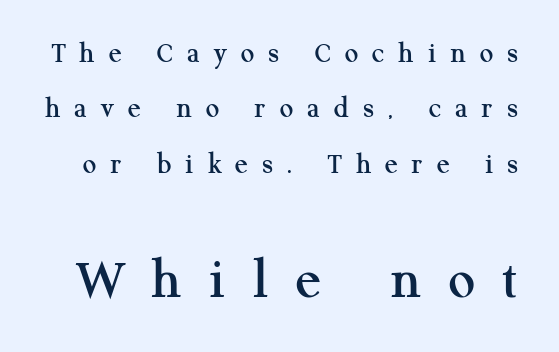
The image shows 59 px serif type, upright; set line spacing 1.85x, unusually wide letter spacing (+0.47 em), not underlined; the second (bottom) block is 1.97x larger; medium stroke contrast and a medium x-height.
